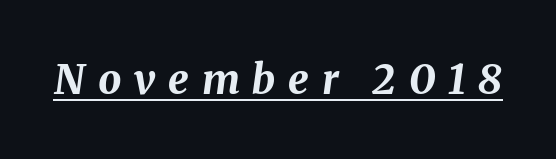
Q: Is the text bold? A: Yes.
Q: Is the text italic (slanted)? A: Yes, it leans right by about 8 degrees.
Q: Is the text underlined? A: Yes.
Q: Is the spacing between letters normal or unusually wide? A: Unusually wide.
Q: Width (condensed, normal, or wide)? A: Normal.
Q: Stroke contrast? A: Medium.
Q: x-height? A: Medium.
Q: Monospaced? A: No.
